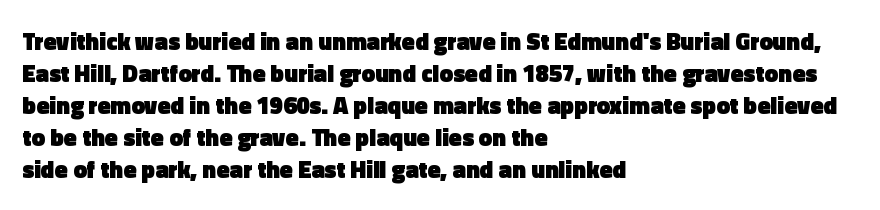
Q: Is the text bold? A: Yes.
Q: Is the text italic (slanted)? A: No, it is upright.
Q: Is the text underlined? A: No.
Q: How is the paragraph aligned? A: Left-aligned.
Q: Is the spacing between letters normal or unusually wide? A: Normal.
Q: Is the spacing between lines tight, normal or loose? A: Normal.
